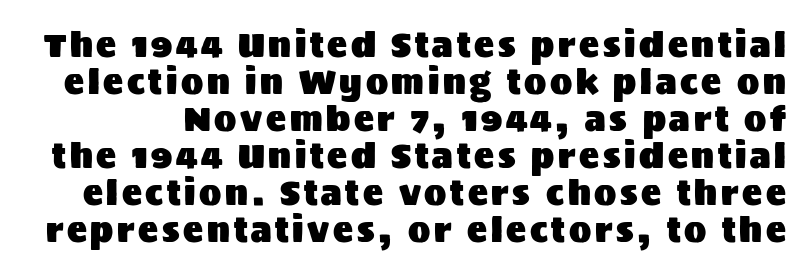
The image shows 33 px sans-serif type, upright; set tight line spacing (1.12x), not underlined; medium stroke contrast and a large x-height.
